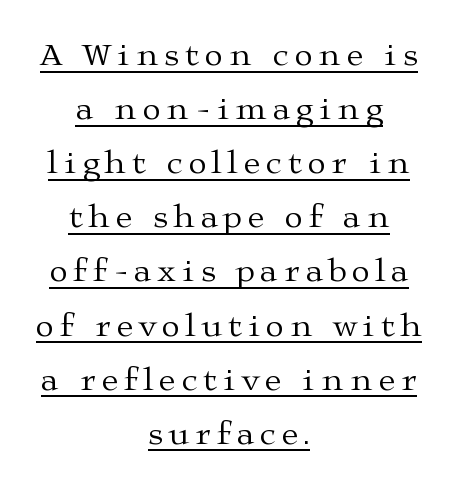
The image shows 33 px regular-weight, wide serif type, upright; set centered, normal line spacing (1.64x), underlined; medium stroke contrast and a medium x-height.
